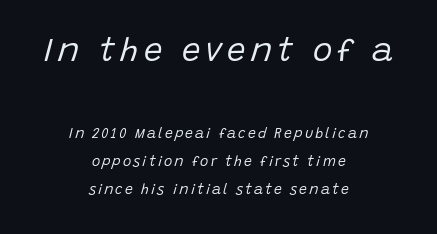
Students, observe: this is what heavily led, spacious text looks like. The rendering positions every line midway between the sides. A typesetter would call this proportional, since set widths differ per character. Look at the glyph heights: the upper group is clearly the bigger setting.
